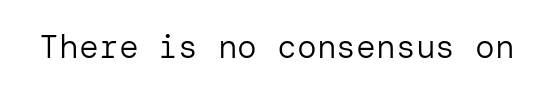
Q: Is the text bold? A: No.
Q: Is the text italic (slanted)? A: No, it is upright.
Q: Is the typeface a serif or a sans-serif typeface? A: Sans-serif.
Q: Is the text underlined? A: No.
Q: Is the spacing between letters normal or unusually wide? A: Normal.
Q: Width (condensed, normal, or wide)? A: Normal.
Q: Stroke contrast? A: Low.
Q: x-height? A: Medium.
